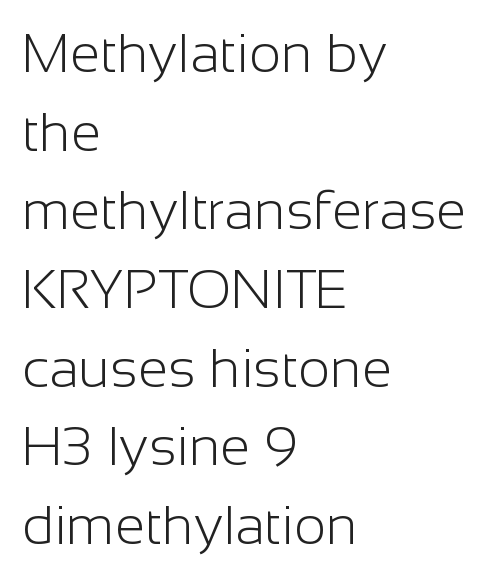
The image shows 55 px light sans-serif type, upright; set left-aligned, normal line spacing (1.43x), normal letter spacing, not underlined; low stroke contrast and a medium x-height.
